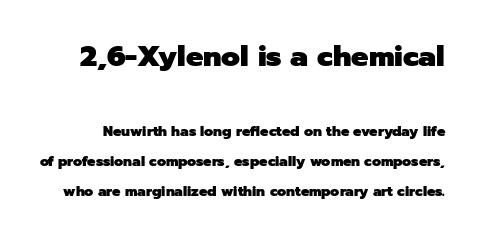
{"serif": "no", "italic": "no", "bold": "yes", "weight": "heavy", "width": "normal", "stroke_contrast": "low", "x_height": "medium", "monospaced": "no", "underline": "no", "line_spacing": "loose", "line_spacing_ratio": 2.16, "letter_spacing": "normal", "letter_spacing_em": 0.0, "larger_block": "first", "size_ratio": 2.07, "glyph_px": 29}
